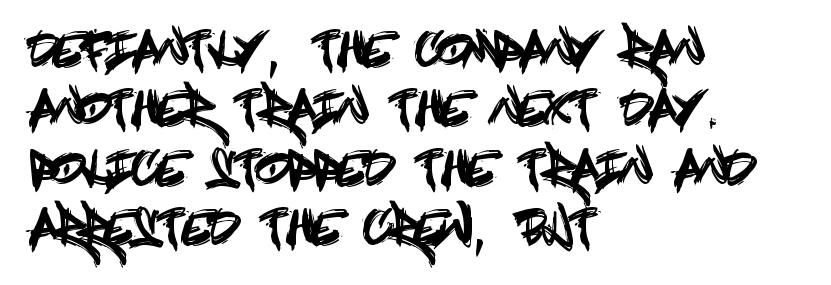
Check the space under the baseline: it is left empty. Evenly set lines give the paragraph a standard silhouette. Nobody touched the tracking dial on this one. A sans-serif font was chosen for this passage. One-word summary of the alignment: left.
